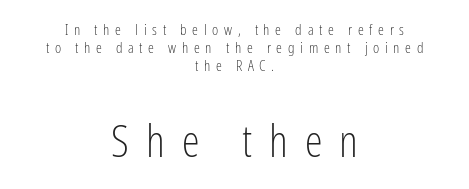
{"serif": "no", "italic": "no", "bold": "no", "weight": "light", "width": "condensed", "stroke_contrast": "low", "x_height": "medium", "monospaced": "no", "underline": "no", "align": "center", "line_spacing_ratio": 1.2, "letter_spacing": "wide", "letter_spacing_em": 0.38, "larger_block": "second", "size_ratio": 3.0, "glyph_px": 45}
